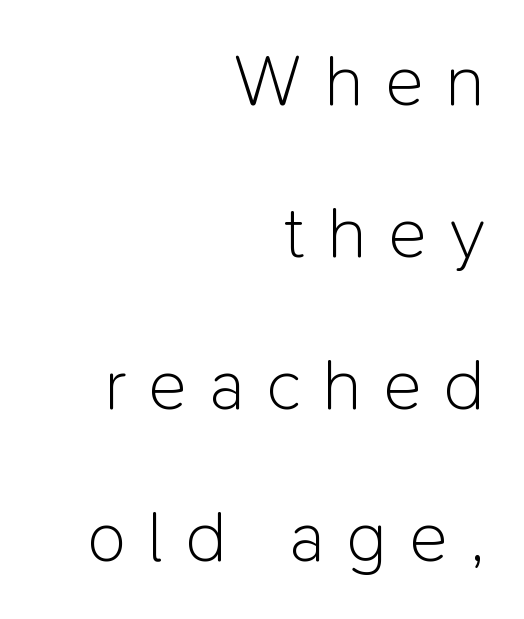
Q: Is the text bold? A: No.
Q: Is the text italic (slanted)? A: No, it is upright.
Q: Is the typeface a serif or a sans-serif typeface? A: Sans-serif.
Q: Is the text underlined? A: No.
Q: How is the paragraph aligned? A: Right-aligned.
Q: Is the spacing between letters normal or unusually wide? A: Unusually wide.
Q: Is the spacing between lines tight, normal or loose? A: Loose.
Q: Width (condensed, normal, or wide)? A: Normal.
Q: Stroke contrast? A: Low.
Q: x-height? A: Medium.
Q: Monospaced? A: No.
